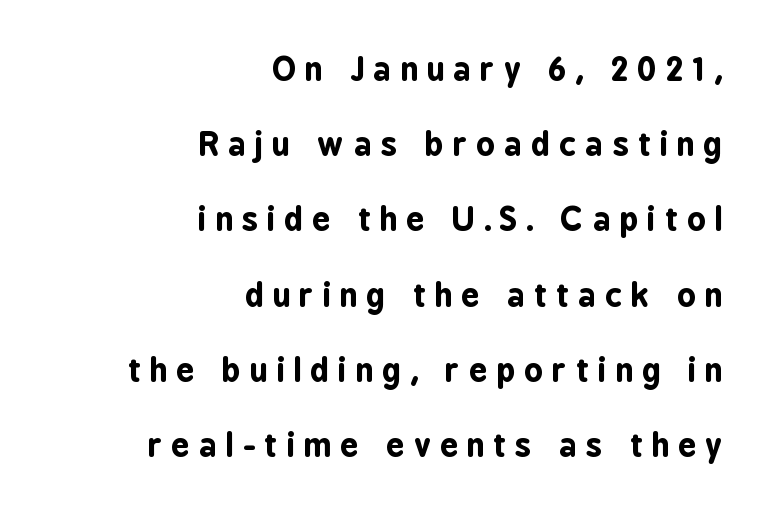
Q: Is the text bold? A: Yes.
Q: Is the text italic (slanted)? A: No, it is upright.
Q: Is the typeface a serif or a sans-serif typeface? A: Sans-serif.
Q: Is the text underlined? A: No.
Q: How is the paragraph aligned? A: Right-aligned.
Q: Is the spacing between letters normal or unusually wide? A: Unusually wide.
Q: Is the spacing between lines tight, normal or loose? A: Loose.
Q: Width (condensed, normal, or wide)? A: Condensed.
Q: Stroke contrast? A: Low.
Q: x-height? A: Medium.
Q: Monospaced? A: No.
